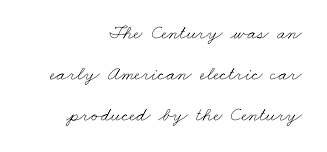
{"bold": "no", "underline": "no", "align": "right", "line_spacing": "loose", "line_spacing_ratio": 2.05, "letter_spacing": "normal", "letter_spacing_em": 0.0, "glyph_px": 20}
